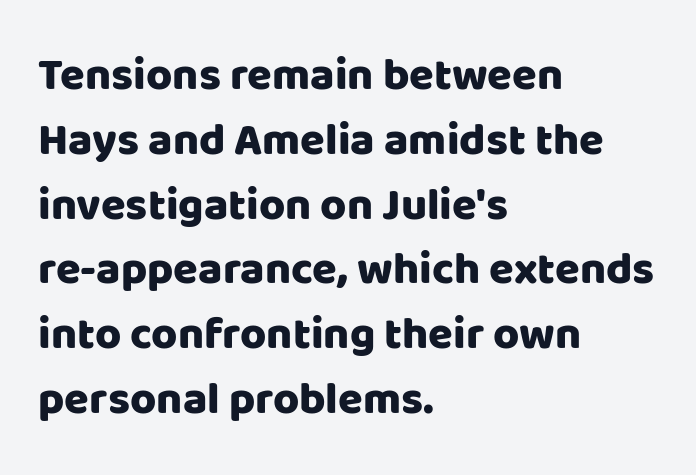
{"serif": "no", "italic": "no", "width": "normal", "stroke_contrast": "low", "x_height": "large", "monospaced": "no", "underline": "no", "align": "left", "line_spacing": "normal", "line_spacing_ratio": 1.44, "letter_spacing": "normal", "letter_spacing_em": 0.0, "glyph_px": 45}
